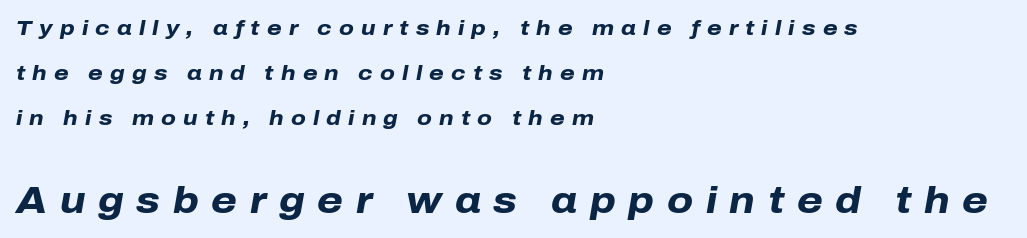
{"italic": "yes", "lean": "right", "slant_degrees": 10, "bold": "yes", "weight": "heavy", "width": "normal", "stroke_contrast": "low", "x_height": "medium", "monospaced": "no", "underline": "no", "align": "left", "line_spacing": "loose", "line_spacing_ratio": 2.14, "letter_spacing": "wide", "letter_spacing_em": 0.34, "larger_block": "second", "size_ratio": 1.76, "glyph_px": 37}
